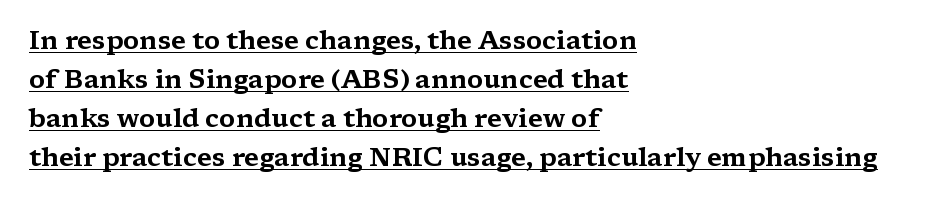
{"italic": "no", "underline": "yes", "align": "left", "line_spacing": "normal", "line_spacing_ratio": 1.5, "letter_spacing": "normal", "letter_spacing_em": 0.0, "glyph_px": 26}
